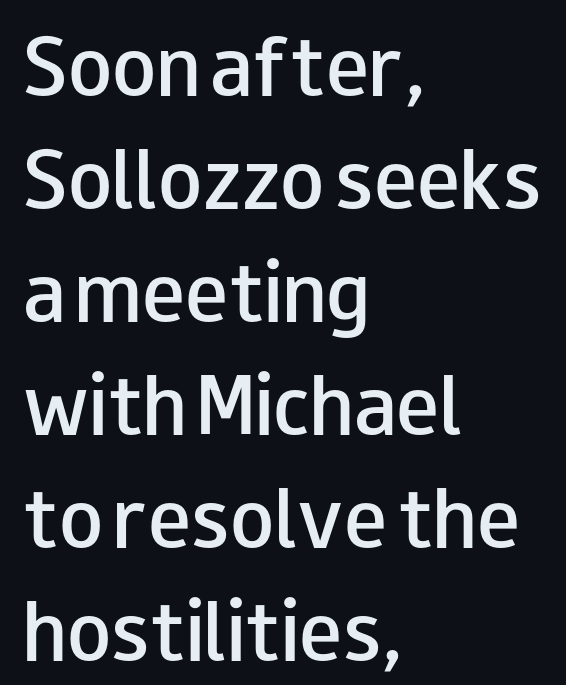
{"serif": "no", "italic": "no", "bold": "semi", "weight": "semibold", "width": "wide", "stroke_contrast": "low", "x_height": "small", "monospaced": "no", "underline": "no", "align": "left", "line_spacing": "normal", "line_spacing_ratio": 1.57, "letter_spacing": "normal", "letter_spacing_em": 0.0, "glyph_px": 72}
